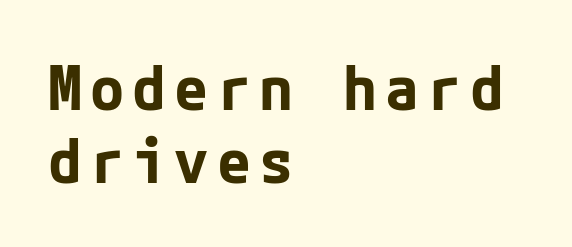
{"serif": "no", "italic": "no", "bold": "yes", "weight": "bold", "width": "normal", "stroke_contrast": "low", "x_height": "medium", "underline": "no", "align": "left", "line_spacing_ratio": 1.18, "glyph_px": 62}
